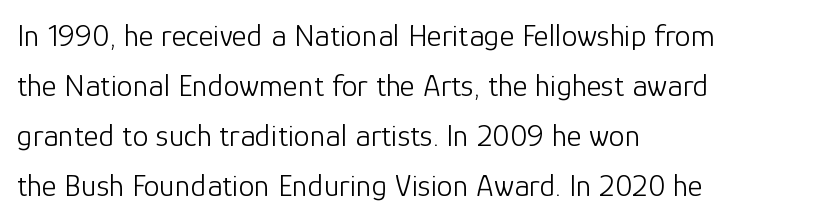
{"serif": "no", "italic": "no", "bold": "no", "weight": "light", "width": "normal", "stroke_contrast": "low", "x_height": "medium", "monospaced": "no", "underline": "no", "align": "left", "line_spacing": "normal", "line_spacing_ratio": 1.56, "letter_spacing": "normal", "letter_spacing_em": 0.0, "glyph_px": 32}
